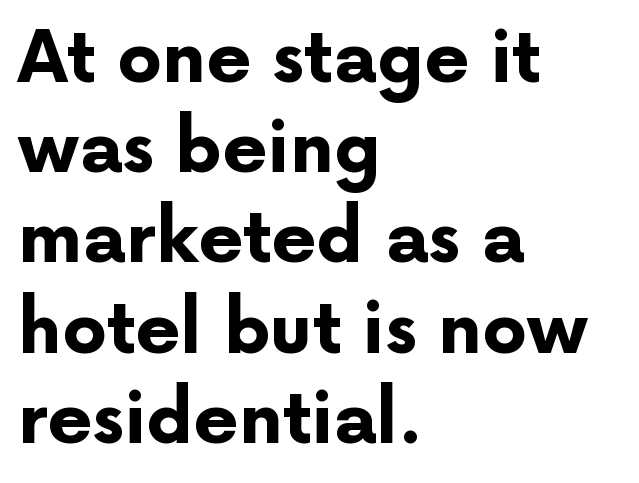
{"serif": "no", "italic": "no", "bold": "yes", "weight": "bold", "width": "normal", "stroke_contrast": "low", "x_height": "medium", "monospaced": "no", "underline": "no", "align": "left", "line_spacing": "normal", "line_spacing_ratio": 1.27, "letter_spacing": "normal", "letter_spacing_em": 0.0, "glyph_px": 71}
